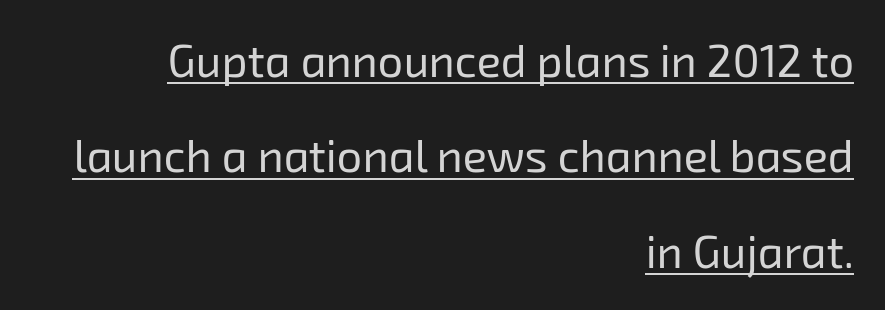
Q: Is the text bold? A: No.
Q: Is the typeface a serif or a sans-serif typeface? A: Sans-serif.
Q: Is the text underlined? A: Yes.
Q: How is the paragraph aligned? A: Right-aligned.
Q: Is the spacing between letters normal or unusually wide? A: Normal.
Q: Is the spacing between lines tight, normal or loose? A: Loose.
Q: Width (condensed, normal, or wide)? A: Normal.
Q: Stroke contrast? A: Low.
Q: x-height? A: Medium.
Q: Monospaced? A: No.
